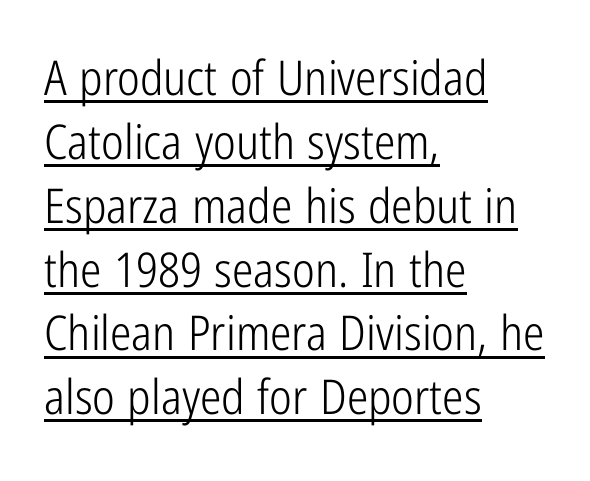
The typography opts for an upright posture over an oblique one. Letterform terminals end flat and unadorned throughout the passage. The typesetting does not lean heavy: it is not bold. Honestly, the letter spacing is just normal — you wouldn't notice it. The passage shown is underscored from start to finish.
